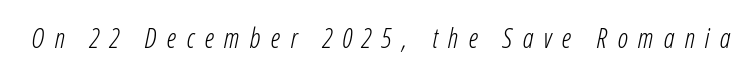
The image shows 27 px text type, italic (leaning right); set unusually wide letter spacing (+0.38 em), not underlined.
